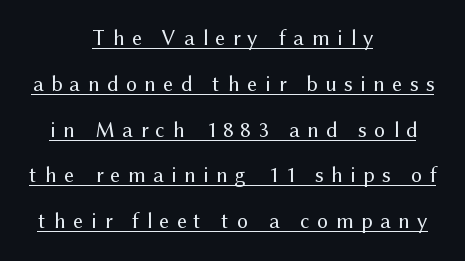
The image shows 22 px text type, upright; set centered, loose line spacing (2.08x), unusually wide letter spacing (+0.34 em), underlined.
